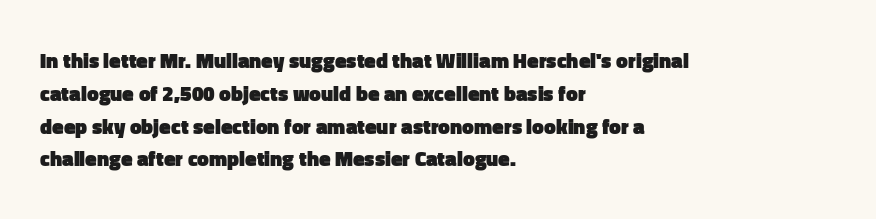
Weight check: bold — yes, fully. This rendering features lettering with no underline. This is the regular roman posture of the typeface. Is there much room between lines? A standard amount, neither cramped nor airy. No extra tracking has been applied to these lines. The rag falls on the right side of this text block.
